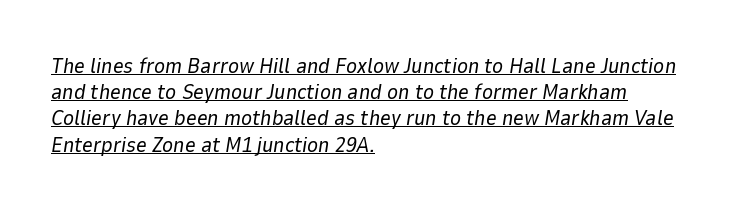
{"italic": "yes", "lean": "right", "slant_degrees": 9, "bold": "no", "underline": "yes", "align": "left", "line_spacing": "normal", "line_spacing_ratio": 1.25, "letter_spacing": "normal", "letter_spacing_em": 0.0, "glyph_px": 21}
